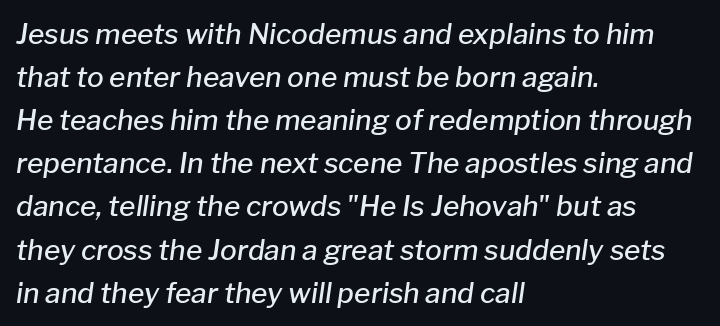
Q: Is the text bold? A: Semi-bold.
Q: Is the text italic (slanted)? A: Yes, it leans right by about 8 degrees.
Q: Is the text underlined? A: No.
Q: How is the paragraph aligned? A: Left-aligned.
Q: Is the spacing between letters normal or unusually wide? A: Normal.
Q: Is the spacing between lines tight, normal or loose? A: Normal.
Q: Width (condensed, normal, or wide)? A: Normal.
Q: Stroke contrast? A: Low.
Q: x-height? A: Medium.
Q: Monospaced? A: No.
